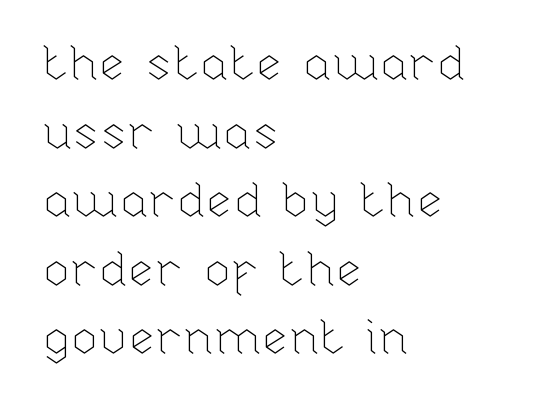
{"italic": "no", "bold": "no", "weight": "thin", "width": "normal", "stroke_contrast": "low", "x_height": "medium", "monospaced": "no", "underline": "no", "align": "left", "line_spacing": "normal", "line_spacing_ratio": 1.4, "letter_spacing": "normal", "letter_spacing_em": 0.0, "glyph_px": 49}
